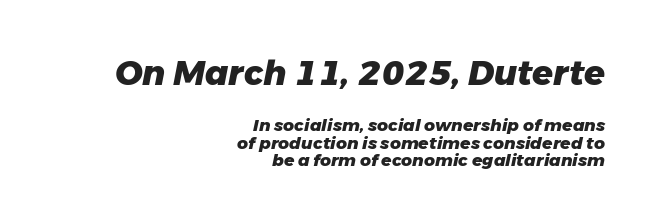
The image shows 34 px heavy type, italic (leaning right); set right-aligned, tight line spacing (1.03x), normal letter spacing, not underlined; the first (top) block is 2.0x larger; low stroke contrast and a medium x-height.
